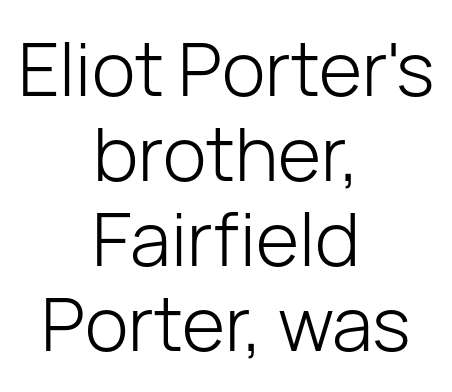
The image shows 74 px light sans-serif type, upright; set centered, tight line spacing (1.15x), normal letter spacing, not underlined; low stroke contrast and a medium x-height.
